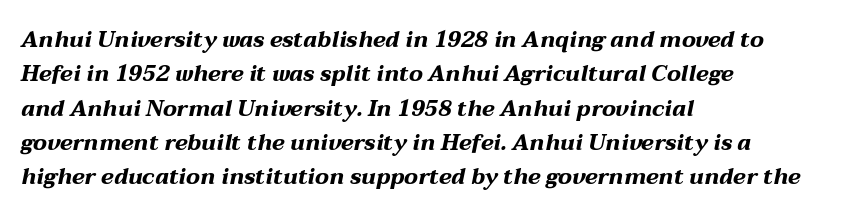
The image shows 22 px bold type, italic (leaning right); set left-aligned, normal line spacing (1.56x), normal letter spacing, not underlined.
